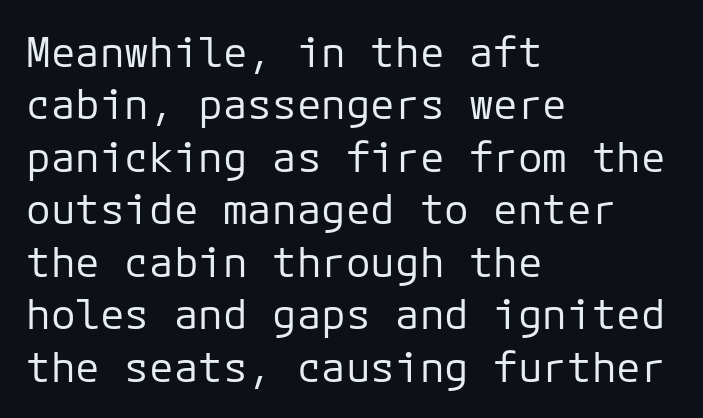
The space beneath each line is pristine and unruled. The lines in this sample share a left origin and differ only in where they stop. Designer's note — italics off, roman on. No letter is thick-stroked: the sample isn't bold. Does the leading feel generous? No, just average.
